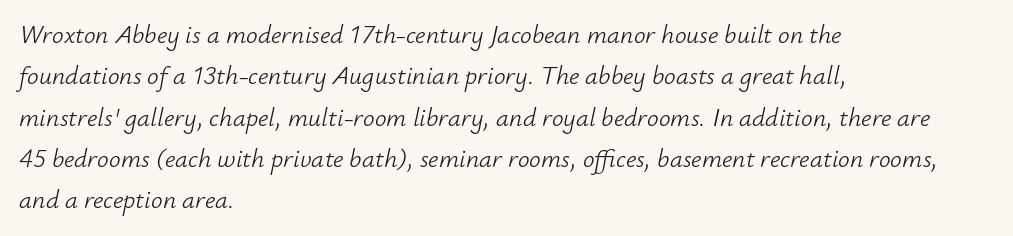
The image shows 26 px text type, italic (leaning right); set left-aligned, normal line spacing (1.59x), normal letter spacing, not underlined.
